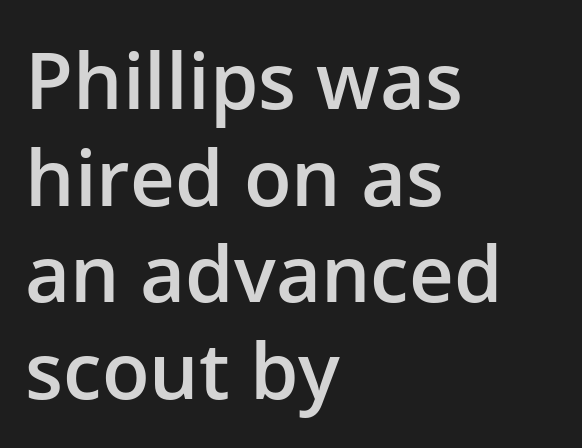
Bold? Not quite — semibold, heavier than regular but stopping short. You could not count columns in this text — the font is proportionally spaced. Notice how the stems are strictly vertical — no italics here. The zone under the glyphs is completely vacant. Typographically, this falls in the sans-serif category. Every row of glyphs begins at an identical x-position on the left.
